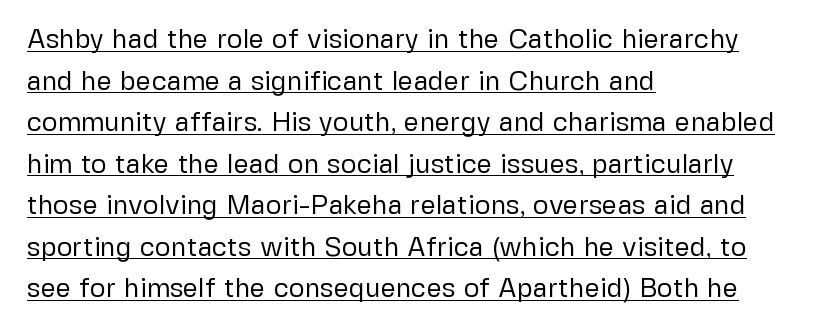
Notice how the stems are strictly vertical — no italics here. Normally led — the rows are evenly, conventionally spaced. The typesetting does not lean heavy: it is not bold. These lines keep a tight, regular rhythm from letter to letter. These characters rest on top of a visible drawn line. The text block is weighted toward the left margin, trailing off unevenly rightward.
